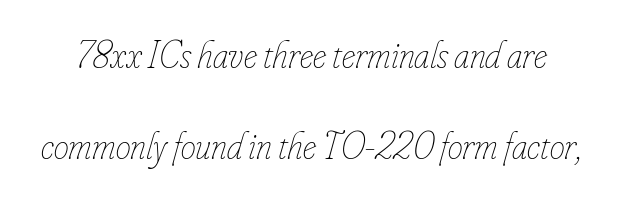
The image shows 38 px thin, condensed type, italic (leaning right); set loose line spacing (2.39x), normal letter spacing, not underlined; low stroke contrast and a small x-height.
